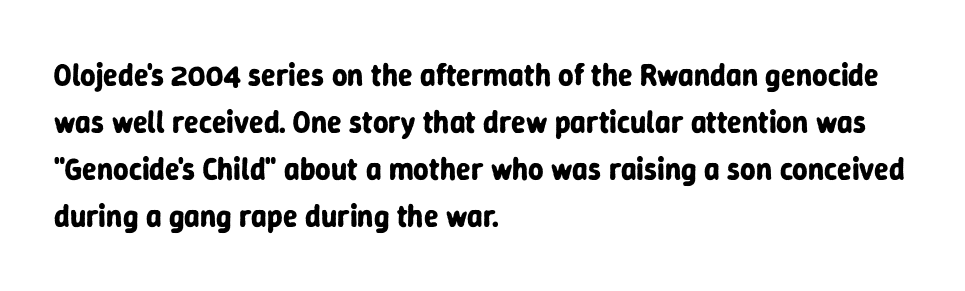
Q: Is the text bold? A: Yes.
Q: Is the text italic (slanted)? A: No, it is upright.
Q: Is the typeface a serif or a sans-serif typeface? A: Sans-serif.
Q: Is the text underlined? A: No.
Q: How is the paragraph aligned? A: Left-aligned.
Q: Is the spacing between letters normal or unusually wide? A: Normal.
Q: Is the spacing between lines tight, normal or loose? A: Normal.
Q: Width (condensed, normal, or wide)? A: Normal.
Q: Stroke contrast? A: Low.
Q: x-height? A: Medium.
Q: Monospaced? A: No.
